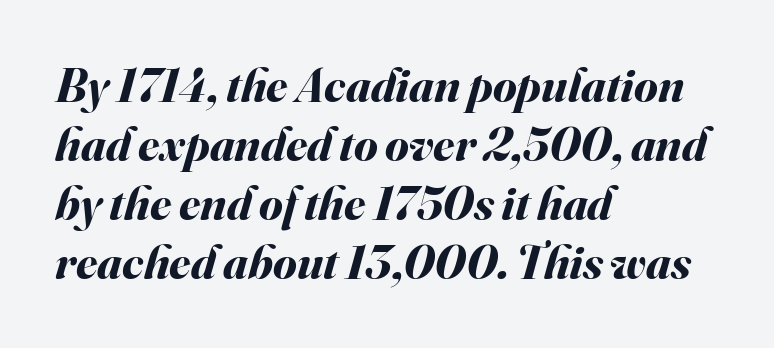
{"italic": "yes", "lean": "right", "slant_degrees": 16, "bold": "yes", "weight": "bold", "width": "normal", "stroke_contrast": "medium", "x_height": "small", "monospaced": "no", "underline": "no", "align": "left", "line_spacing_ratio": 1.23, "letter_spacing": "normal", "letter_spacing_em": 0.0, "glyph_px": 48}
